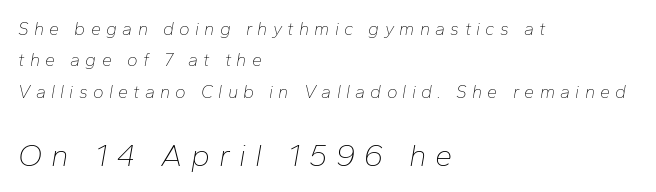
Q: Is the text bold? A: No.
Q: Is the text italic (slanted)? A: Yes, it leans right by about 10 degrees.
Q: Is the text underlined? A: No.
Q: How is the paragraph aligned? A: Left-aligned.
Q: Is the spacing between letters normal or unusually wide? A: Unusually wide.
Q: Which block of text is set in a larger size, the first (top) or the second (bottom)? A: The second (bottom) one.
Q: Width (condensed, normal, or wide)? A: Normal.
Q: Stroke contrast? A: Low.
Q: x-height? A: Medium.
Q: Monospaced? A: No.
